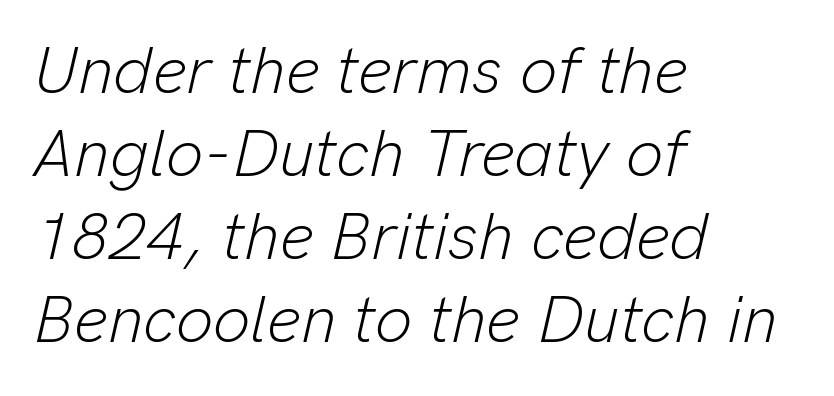
The passage shown has conventional tracking throughout. Check the space under the baseline: it is left empty. Notice how the passage keeps a crisp vertical edge on the left only. Normally led — the rows are evenly, conventionally spaced.
